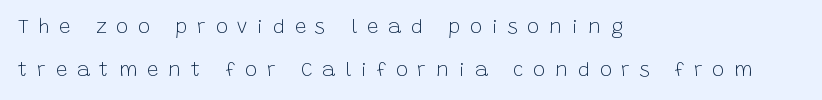
{"italic": "no", "bold": "no", "underline": "no", "align": "left", "line_spacing": "loose", "line_spacing_ratio": 2.13, "letter_spacing": "wide", "letter_spacing_em": 0.49, "glyph_px": 20}
